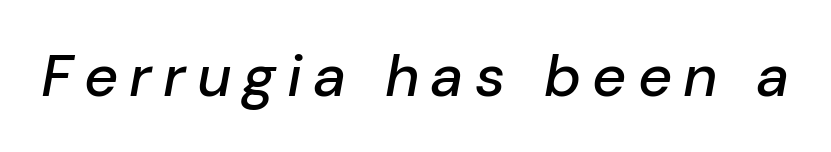
The image shows 59 px text type, italic (leaning right); set not underlined; low stroke contrast and a medium x-height.
